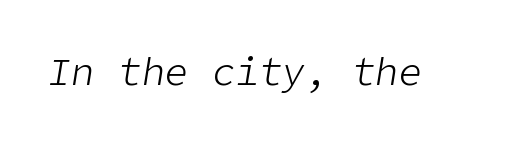
{"italic": "yes", "lean": "right", "slant_degrees": 9, "bold": "no", "weight": "light", "width": "normal", "stroke_contrast": "low", "x_height": "medium", "underline": "no", "letter_spacing": "normal", "letter_spacing_em": 0.0, "glyph_px": 39}
